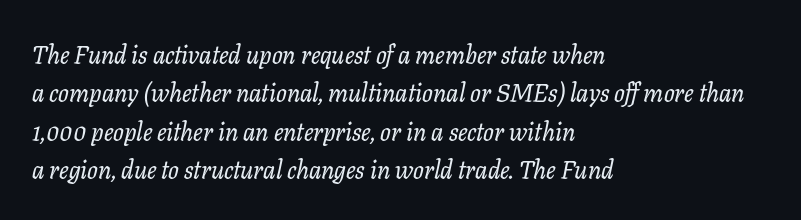
Q: Is the text italic (slanted)? A: Yes, it leans right by about 11 degrees.
Q: Is the text underlined? A: No.
Q: How is the paragraph aligned? A: Left-aligned.
Q: Is the spacing between letters normal or unusually wide? A: Normal.
Q: Is the spacing between lines tight, normal or loose? A: Normal.
